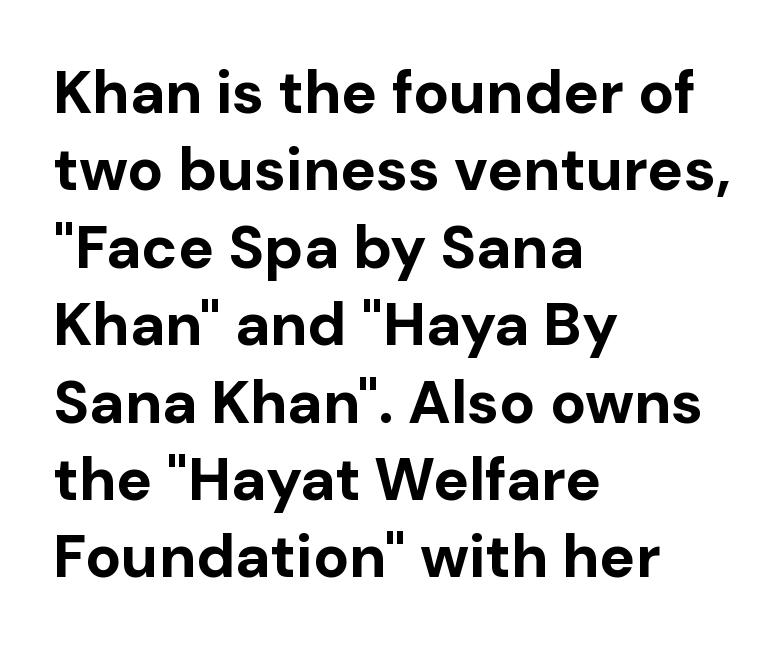
{"serif": "no", "italic": "no", "bold": "yes", "weight": "bold", "width": "normal", "stroke_contrast": "low", "x_height": "medium", "monospaced": "no", "underline": "no", "align": "left", "line_spacing": "normal", "line_spacing_ratio": 1.29, "letter_spacing": "normal", "letter_spacing_em": 0.0, "glyph_px": 60}
